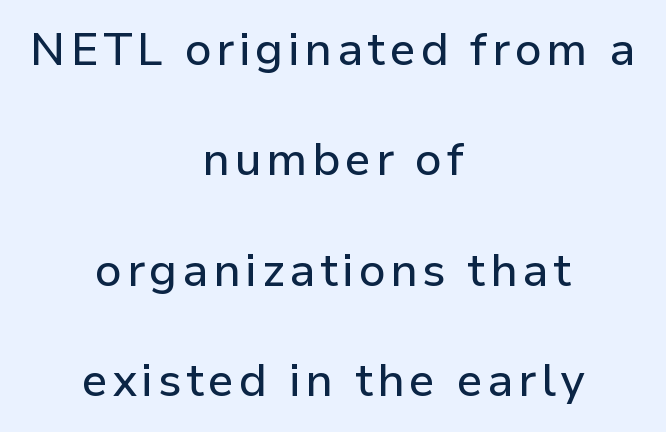
Italic? Not at all — the glyphs are vertical. Any mark beneath the type? The region is blank. Character widths vary here, with narrow letters taking less room than wide ones. These lines are composed in type without serifs. The paragraph has two soft edges and a firm central axis.
